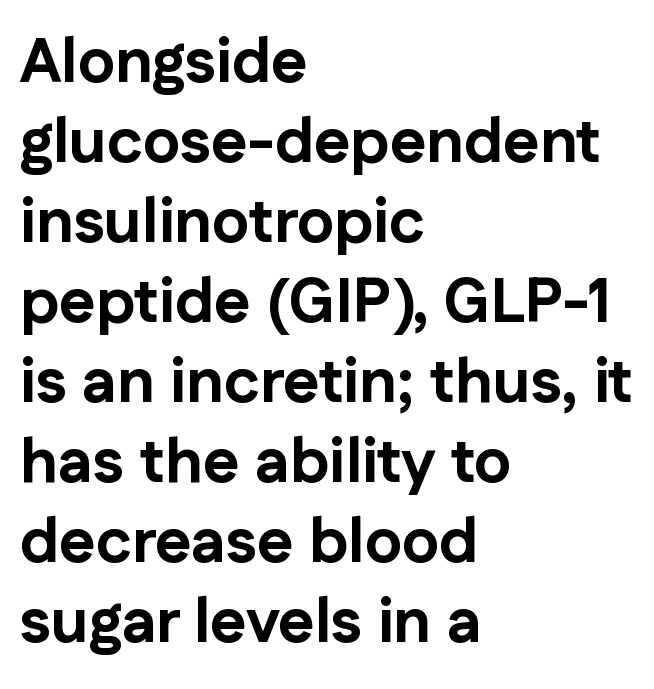
{"serif": "no", "italic": "no", "bold": "yes", "weight": "bold", "width": "normal", "stroke_contrast": "low", "x_height": "medium", "monospaced": "no", "underline": "no", "align": "left", "line_spacing": "normal", "line_spacing_ratio": 1.29, "letter_spacing": "normal", "letter_spacing_em": 0.0, "glyph_px": 62}
